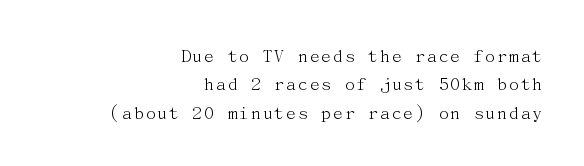
Glyph-to-glyph distance matches everyday printed text. The lettering stays uniformly vertical, giving the passage a roman look. The rendering anchors every line to the right-hand side. Only glyphs here, with clear space below each row. The strokes are not fattened; the text isn't bold. Leading: standard.
